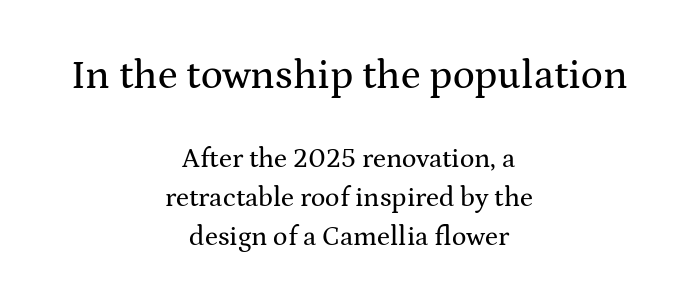
Q: Is the text italic (slanted)? A: No, it is upright.
Q: Is the typeface a serif or a sans-serif typeface? A: Serif.
Q: Is the text underlined? A: No.
Q: How is the paragraph aligned? A: Centered.
Q: Is the spacing between letters normal or unusually wide? A: Normal.
Q: Is the spacing between lines tight, normal or loose? A: Normal.
Q: Which block of text is set in a larger size, the first (top) or the second (bottom)? A: The first (top) one.
Q: Width (condensed, normal, or wide)? A: Wide.
Q: Stroke contrast? A: Medium.
Q: x-height? A: Medium.
Q: Monospaced? A: No.
